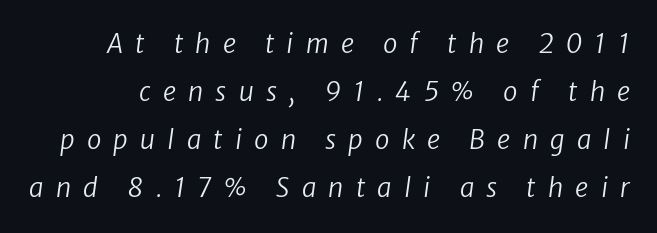
{"italic": "yes", "lean": "right", "slant_degrees": 8, "bold": "no", "underline": "no", "line_spacing_ratio": 1.85, "letter_spacing": "wide", "letter_spacing_em": 0.47, "glyph_px": 26}
